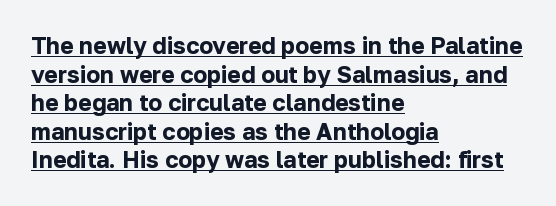
The rendered words wear a rule along their underside. The sample has been set heavy, in full bold. Unlike italic type, these characters show no tilt at all. The rendering keeps characters at their native spacing.
